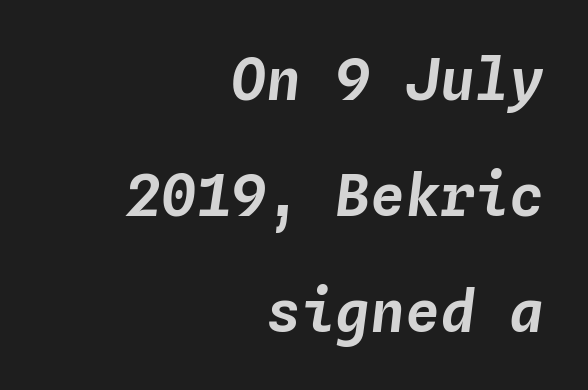
Q: Is the text italic (slanted)? A: Yes, it leans right by about 4 degrees.
Q: Is the text underlined? A: No.
Q: How is the paragraph aligned? A: Right-aligned.
Q: Is the spacing between letters normal or unusually wide? A: Normal.
Q: Is the spacing between lines tight, normal or loose? A: Loose.
Q: Width (condensed, normal, or wide)? A: Normal.
Q: Stroke contrast? A: Low.
Q: x-height? A: Medium.
Q: Monospaced? A: Yes.
